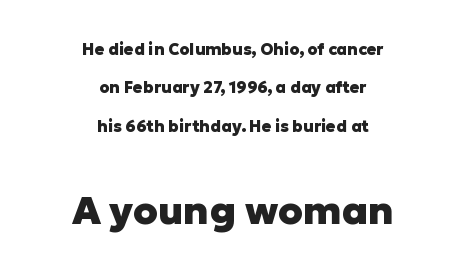
{"serif": "no", "italic": "no", "bold": "yes", "weight": "heavy", "width": "normal", "stroke_contrast": "low", "x_height": "medium", "monospaced": "no", "underline": "no", "align": "center", "line_spacing": "loose", "line_spacing_ratio": 2.4, "letter_spacing": "normal", "letter_spacing_em": 0.0, "larger_block": "second", "size_ratio": 2.44, "glyph_px": 39}
